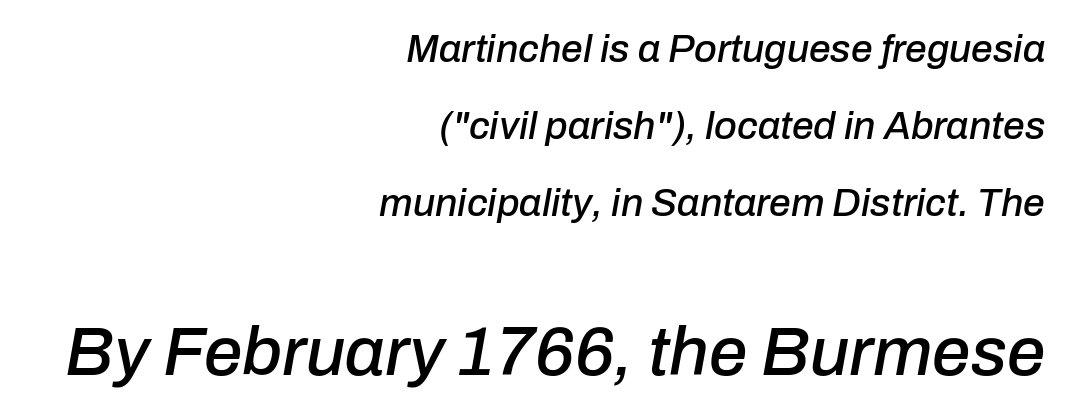
{"italic": "yes", "lean": "right", "slant_degrees": 10, "width": "normal", "stroke_contrast": "low", "x_height": "medium", "monospaced": "no", "underline": "no", "align": "right", "line_spacing": "loose", "line_spacing_ratio": 1.98, "letter_spacing": "normal", "letter_spacing_em": 0.0, "larger_block": "second", "size_ratio": 1.77, "glyph_px": 69}
